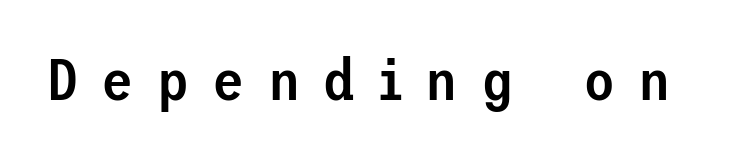
{"serif": "no", "italic": "no", "bold": "semi", "weight": "semibold", "width": "normal", "stroke_contrast": "low", "x_height": "medium", "underline": "no", "letter_spacing": "wide", "letter_spacing_em": 0.39, "glyph_px": 59}
